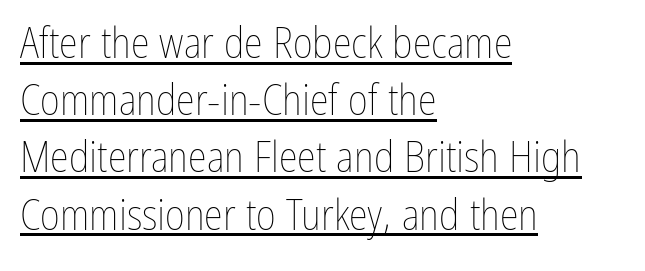
One glance says typical: line gaps are just what's usual. Do the letters lean? They stand straight. Caption: lettering with a line underneath. The passage shown is typed in a proportional face where columns would drift.
